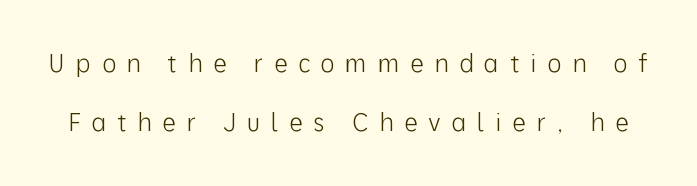
The image shows 24 px text type, upright; set loose line spacing (2.46x), unusually wide letter spacing (+0.45 em), not underlined.
